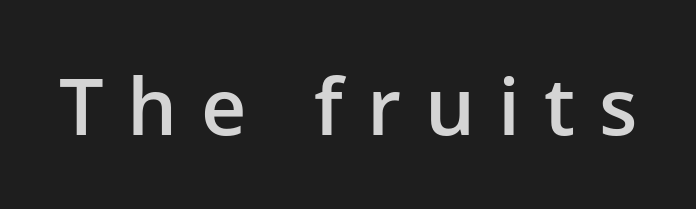
Q: Is the text bold? A: Semi-bold.
Q: Is the text italic (slanted)? A: No, it is upright.
Q: Is the typeface a serif or a sans-serif typeface? A: Sans-serif.
Q: Is the text underlined? A: No.
Q: Is the spacing between letters normal or unusually wide? A: Unusually wide.
Q: Width (condensed, normal, or wide)? A: Normal.
Q: Stroke contrast? A: Low.
Q: x-height? A: Medium.
Q: Monospaced? A: No.
